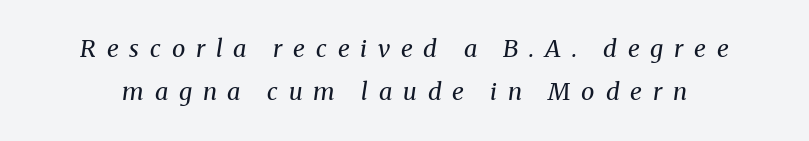
The image shows 24 px text type, italic (leaning right); set line spacing 1.81x, unusually wide letter spacing (+0.45 em), not underlined.
